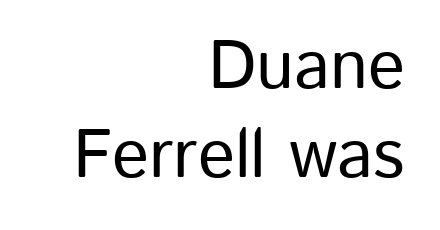
{"serif": "no", "italic": "no", "width": "normal", "stroke_contrast": "low", "x_height": "medium", "monospaced": "no", "underline": "no", "align": "right", "line_spacing": "normal", "line_spacing_ratio": 1.29, "letter_spacing": "normal", "letter_spacing_em": 0.0, "glyph_px": 69}
